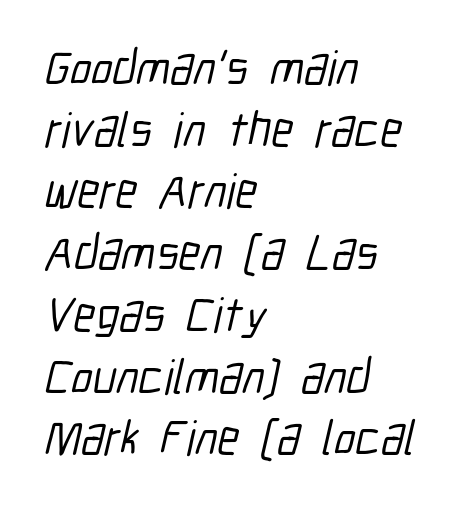
{"serif": "no", "width": "condensed", "stroke_contrast": "low", "x_height": "medium", "monospaced": "no", "underline": "no", "align": "left", "line_spacing": "normal", "line_spacing_ratio": 1.26, "letter_spacing": "normal", "letter_spacing_em": 0.0, "glyph_px": 49}
